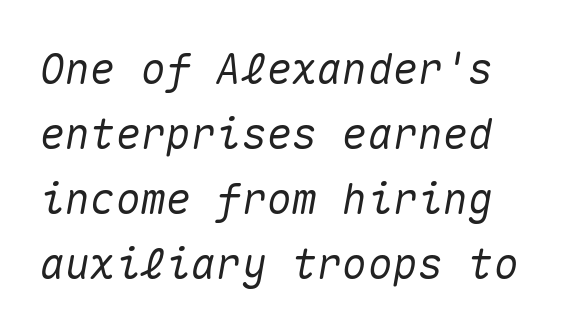
{"italic": "yes", "lean": "right", "slant_degrees": 10, "width": "normal", "stroke_contrast": "medium", "x_height": "medium", "monospaced": "yes", "underline": "no", "line_spacing": "normal", "line_spacing_ratio": 1.55, "letter_spacing": "normal", "letter_spacing_em": 0.0, "glyph_px": 42}
